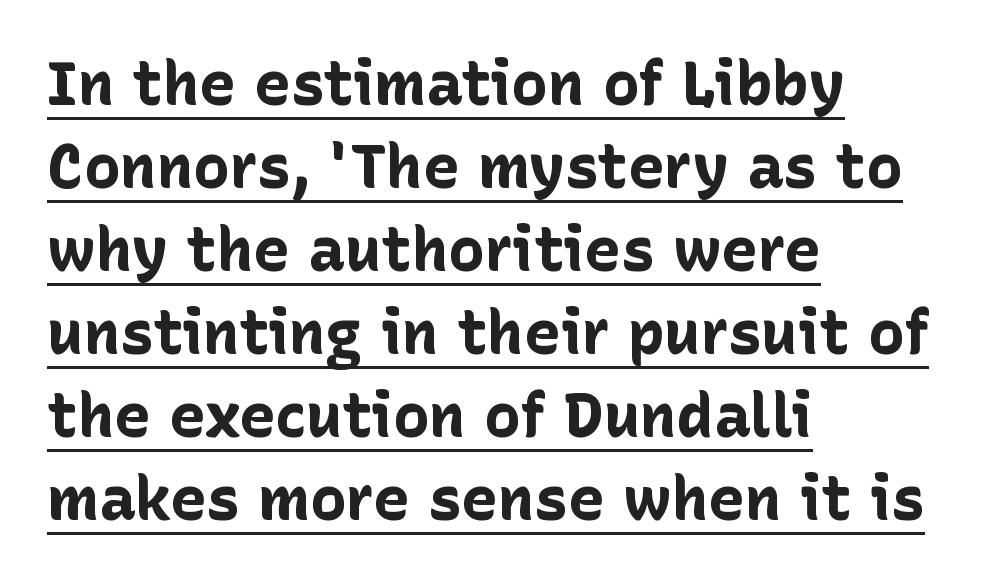
{"serif": "no", "italic": "no", "bold": "yes", "weight": "bold", "width": "normal", "stroke_contrast": "low", "x_height": "medium", "monospaced": "no", "underline": "yes", "align": "left", "line_spacing": "normal", "line_spacing_ratio": 1.36, "letter_spacing": "normal", "letter_spacing_em": 0.0, "glyph_px": 61}
